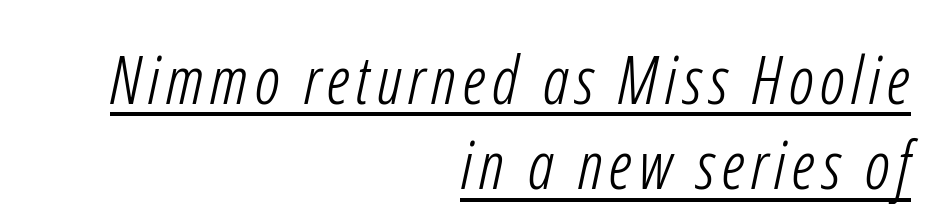
The rendering uses natural spacing where letterforms have individual widths. Horizontal bands of white between lines are of average thickness. The specimen includes a rule beneath the text block's lines. Stem width sits at or under what a default text font uses.
